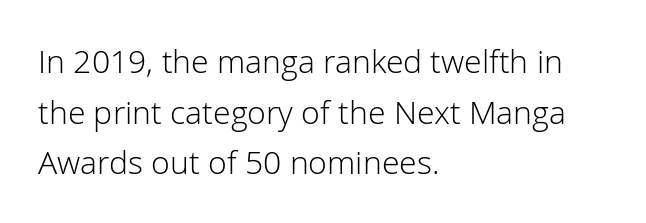
The gap between lines stays unmarked. The font sits on the lighter half of the weight spectrum, regular included. The paragraph shown leans on its left margin. Short note: letters normally spaced.
